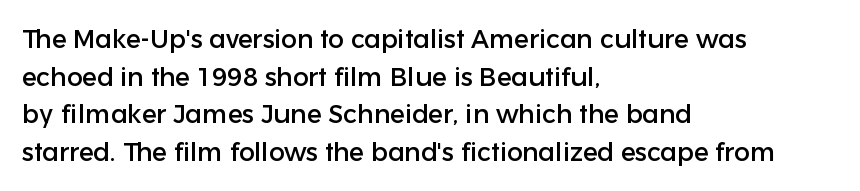
Which margin do the lines hug? The left one — the right edge is uneven. This sample uses plain, unmodified letter spacing. Glance below the letters and you will spot only blank space. Baseline-to-baseline distance is the conventional proportion of letter height.
